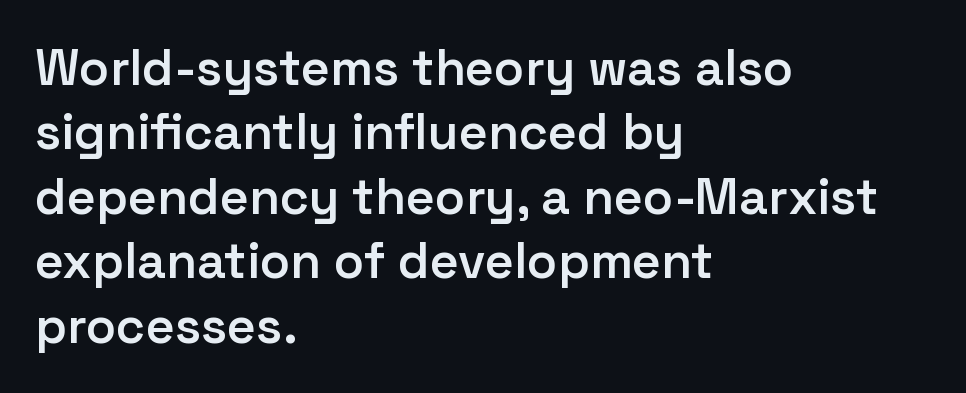
{"serif": "no", "italic": "no", "bold": "semi", "weight": "semibold", "width": "normal", "stroke_contrast": "low", "x_height": "medium", "monospaced": "no", "underline": "no", "align": "left", "line_spacing": "normal", "line_spacing_ratio": 1.29, "letter_spacing": "normal", "letter_spacing_em": 0.0, "glyph_px": 50}
